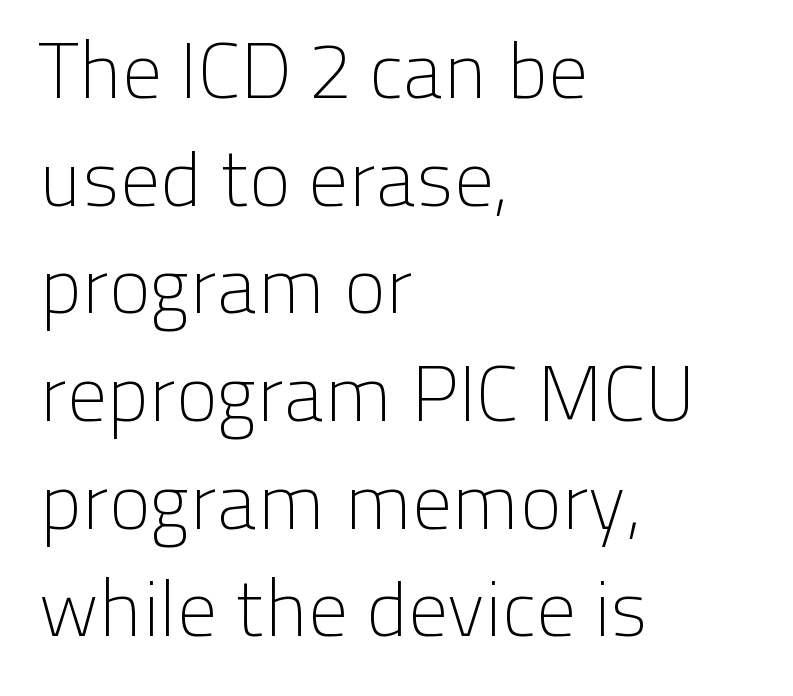
The image shows 78 px light sans-serif type, upright; set left-aligned, normal line spacing (1.38x), normal letter spacing, not underlined; low stroke contrast and a medium x-height.
